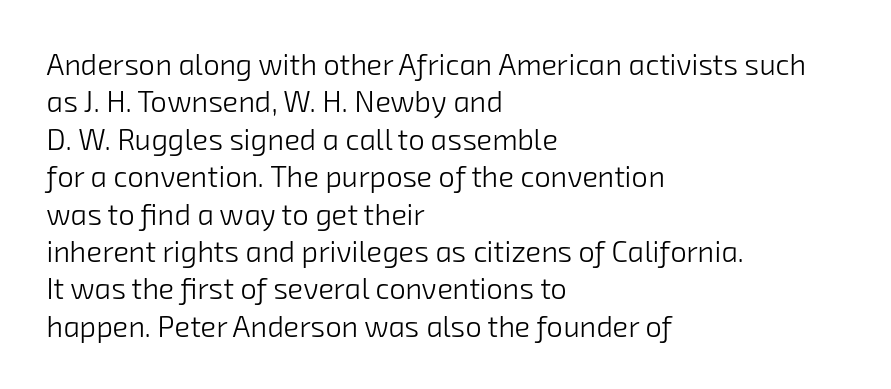
Q: Is the text bold? A: No.
Q: Is the typeface a serif or a sans-serif typeface? A: Sans-serif.
Q: Is the text underlined? A: No.
Q: How is the paragraph aligned? A: Left-aligned.
Q: Is the spacing between letters normal or unusually wide? A: Normal.
Q: Is the spacing between lines tight, normal or loose? A: Normal.
Q: Width (condensed, normal, or wide)? A: Normal.
Q: Stroke contrast? A: Low.
Q: x-height? A: Medium.
Q: Monospaced? A: No.
